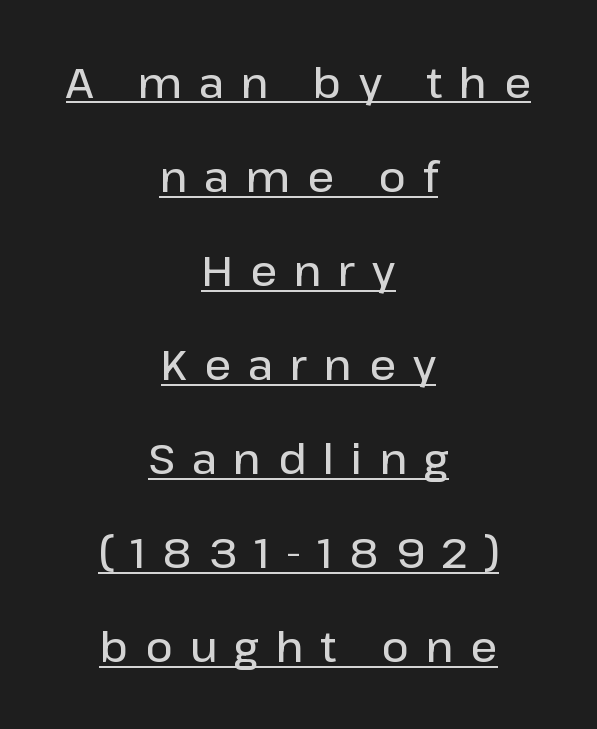
{"serif": "no", "italic": "no", "bold": "semi", "weight": "semibold", "width": "normal", "stroke_contrast": "low", "x_height": "medium", "monospaced": "no", "underline": "yes", "align": "center", "line_spacing": "loose", "line_spacing_ratio": 2.24, "letter_spacing": "wide", "letter_spacing_em": 0.4, "glyph_px": 42}
